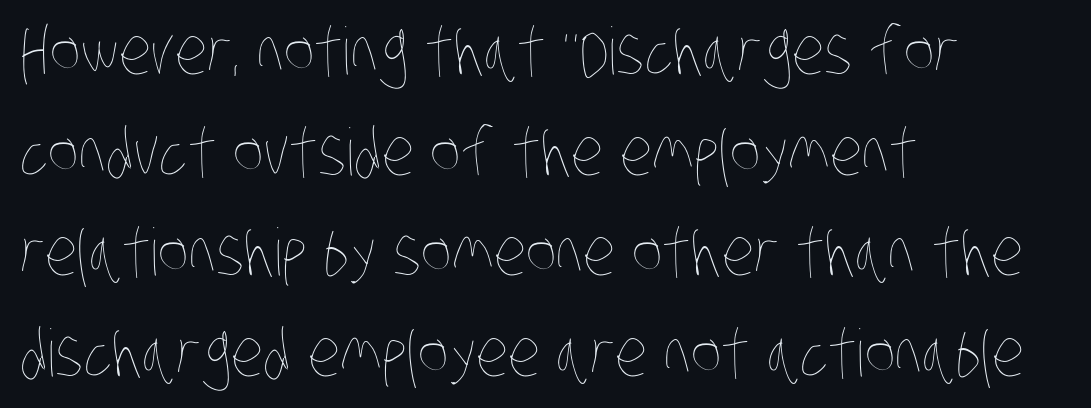
Think standard paragraph weight, or any step lighter than that. Short and long lines alike share a common starting point at left. The block of text has a typical density, with ordinary space between rows. Each letter keeps its own natural width here, so spacing adapts to shape. Honestly, there is no underline to notice here at all. Spacing between characters is what you'd get straight out of the box.
